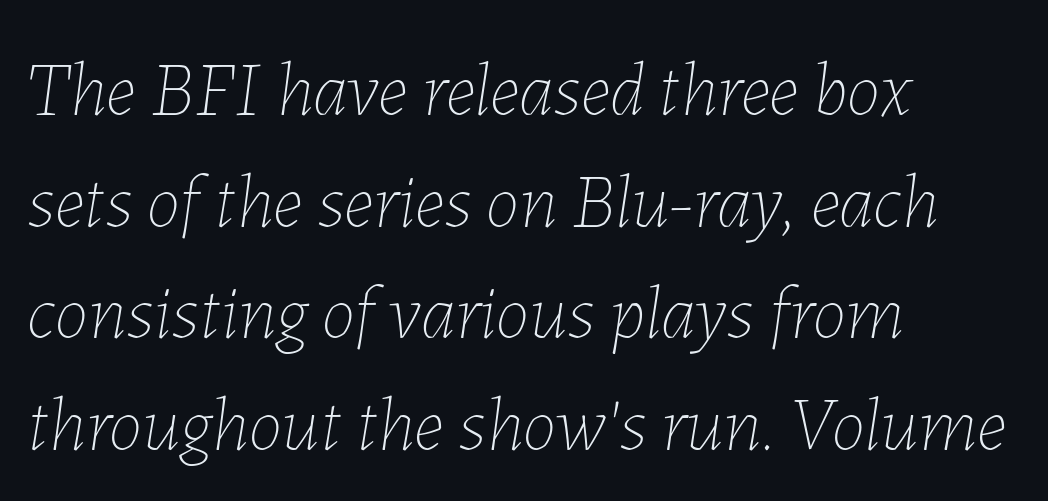
Between one letter and the next there's only the usual sliver of space. Which margin do the lines hug? The left one — the right edge is uneven. Whoever set this chose a conventional vertical rhythm. Glance below the letters and you will spot only blank space. You can tell it's italic because the verticals aren't actually vertical. Heaviness? Minimal to ordinary, like unemphasized prose.
